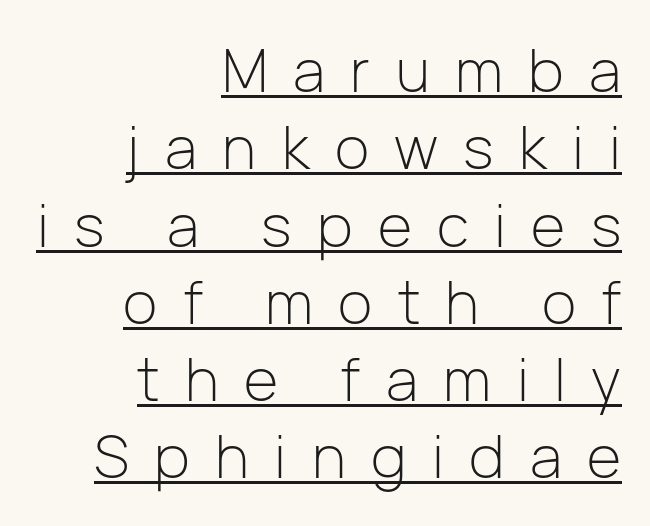
A normal amount of white space separates one row of letters from the next. The letters advance in unequal steps, a hallmark of proportional type. The lettering holds an erect, upright posture throughout. Right-aligned paragraph, ragged on the left. A rule runs beneath these lines of type. The strokes are not fattened; the text isn't bold.
